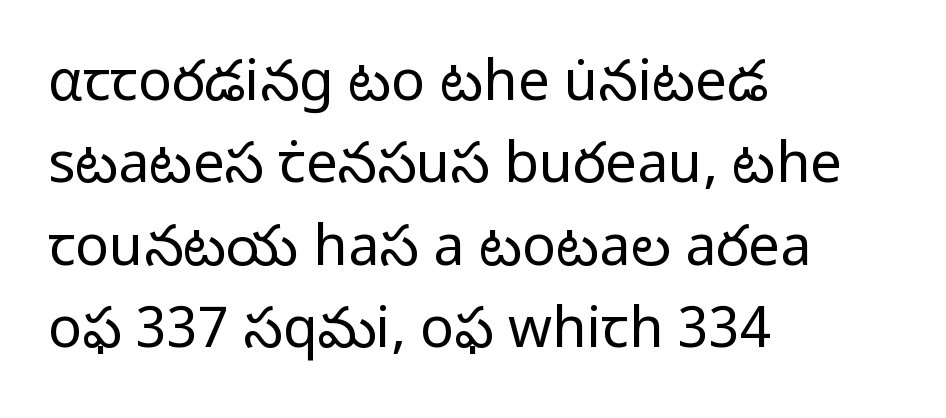
The image shows 56 px regular-weight sans-serif type, upright; set left-aligned, normal line spacing (1.47x), normal letter spacing, not underlined; low stroke contrast and a medium x-height.
